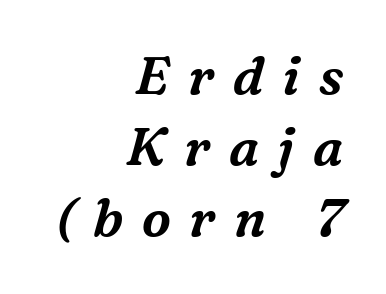
The image shows 52 px serif type, italic (leaning right); set right-aligned, normal line spacing (1.37x), unusually wide letter spacing (+0.36 em), not underlined; medium stroke contrast and a medium x-height.
